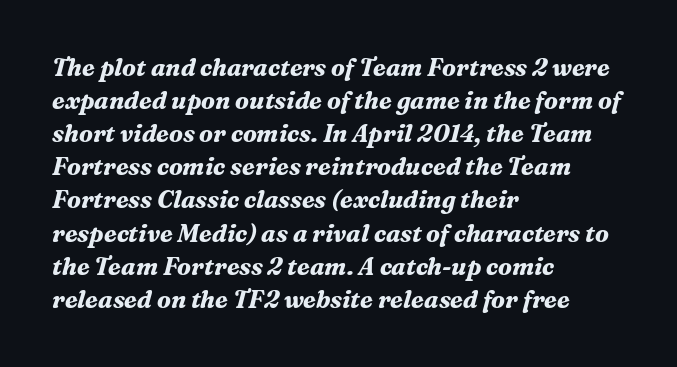
Q: Is the text bold? A: Yes.
Q: Is the text italic (slanted)? A: Yes, it leans right by about 16 degrees.
Q: Is the text underlined? A: No.
Q: How is the paragraph aligned? A: Left-aligned.
Q: Is the spacing between letters normal or unusually wide? A: Normal.
Q: Is the spacing between lines tight, normal or loose? A: Normal.
